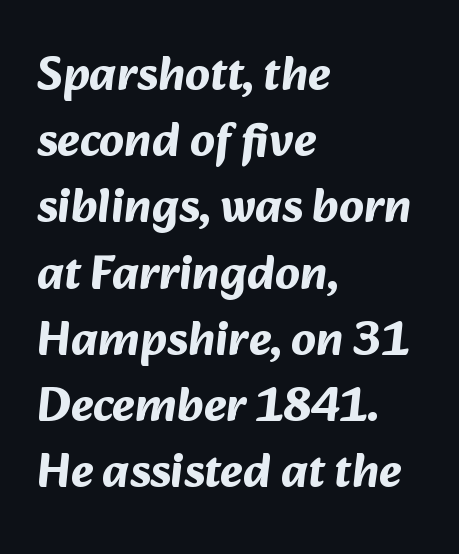
{"serif": "no", "bold": "yes", "weight": "bold", "width": "normal", "stroke_contrast": "medium", "x_height": "medium", "monospaced": "no", "underline": "no", "align": "left", "line_spacing": "normal", "line_spacing_ratio": 1.38, "letter_spacing": "normal", "letter_spacing_em": 0.0, "glyph_px": 48}
